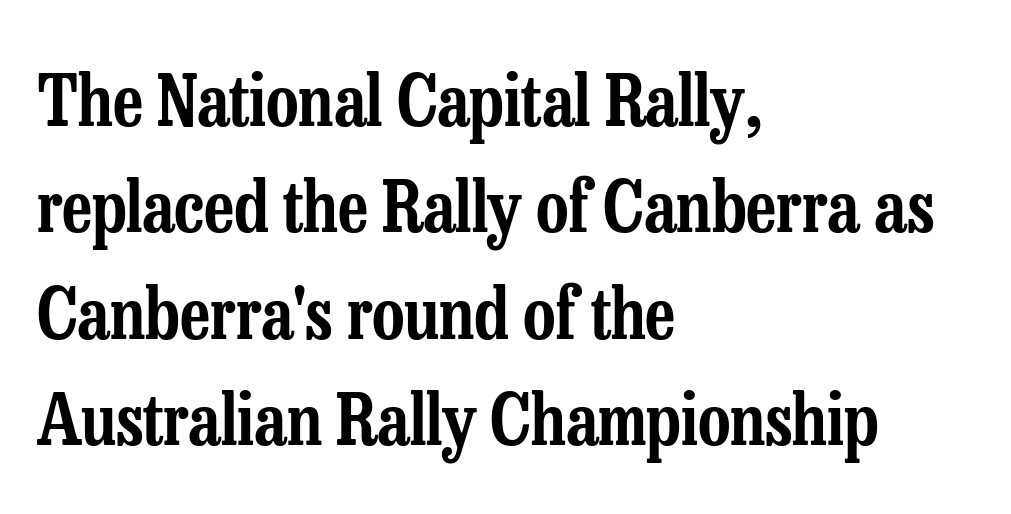
Do the characters align in a grid? No, the font is proportional. Nobody drew a line under any word here. All the whitespace from short lines collects on the right. Interline gaps are of average width in this sample. Letter spacing: default.
